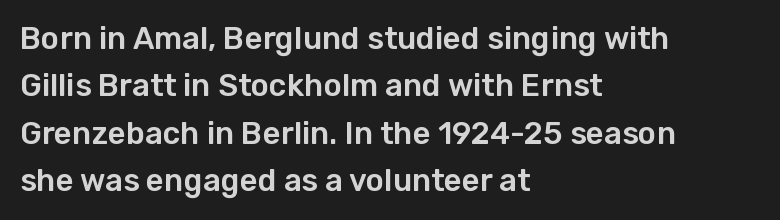
The image shows 31 px sans-serif type, upright; set left-aligned, normal line spacing (1.53x), normal letter spacing, not underlined; low stroke contrast and a medium x-height.
